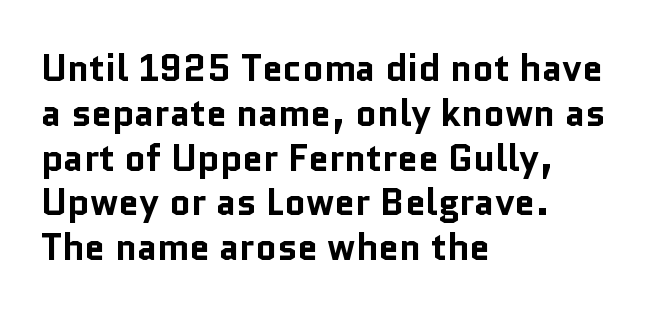
Note the varied advance widths — an 'i' is clearly narrower than an 'm'. Tall strokes in this sample are plumb rather than angled. The face used here is rendered with its standard letterfit. Which margin do the lines hug? The left one — the right edge is uneven. Each letter's strokes conclude bluntly, with no projecting serifs. Descender tails drop into unmarked territory.
